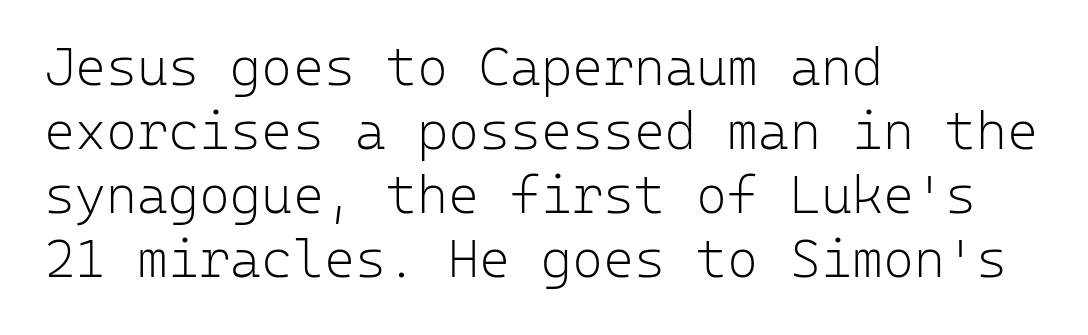
{"serif": "no", "italic": "no", "bold": "no", "weight": "light", "width": "normal", "stroke_contrast": "low", "x_height": "medium", "monospaced": "yes", "underline": "no", "align": "left", "line_spacing_ratio": 1.21, "letter_spacing": "normal", "letter_spacing_em": 0.0, "glyph_px": 53}
